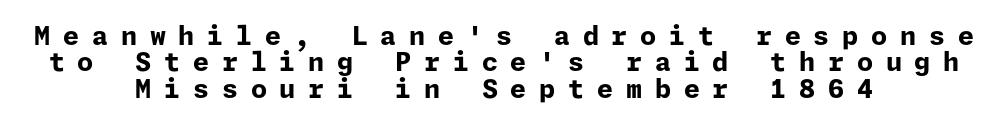
{"italic": "no", "bold": "yes", "underline": "no", "align": "center", "line_spacing": "tight", "line_spacing_ratio": 1.01, "letter_spacing": "wide", "letter_spacing_em": 0.49, "glyph_px": 26}
